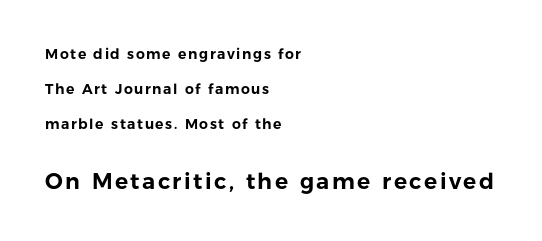
Q: Is the text italic (slanted)? A: No, it is upright.
Q: Is the text underlined? A: No.
Q: How is the paragraph aligned? A: Left-aligned.
Q: Is the spacing between lines tight, normal or loose? A: Loose.
Q: Which block of text is set in a larger size, the first (top) or the second (bottom)? A: The second (bottom) one.
